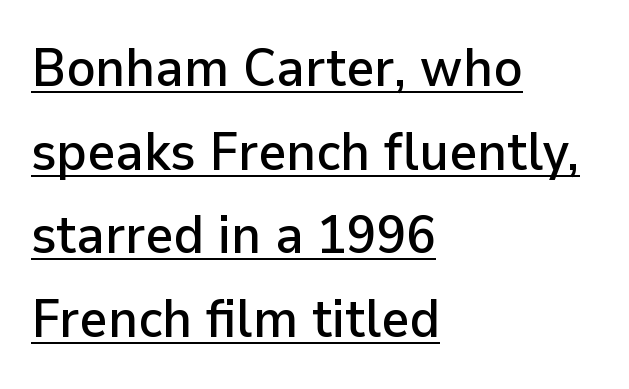
Every character sits straight up, as roman type does. This rendering uses left alignment, leaving the right contour irregular. This rendering employs a face without finishing strokes, i.e., a sans-serif. Looks like someone drew a line under every word here. There is no visible air inserted between adjacent glyphs. Think of a printed novel: that variable character pitch is what you see here.
